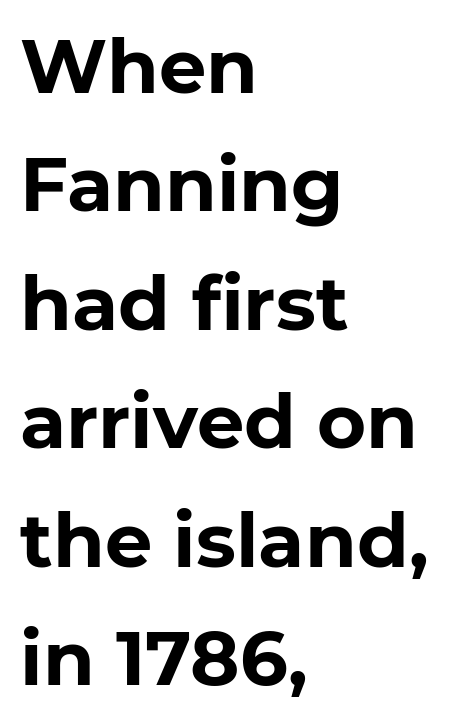
Q: Is the text bold? A: Yes.
Q: Is the text italic (slanted)? A: No, it is upright.
Q: Is the typeface a serif or a sans-serif typeface? A: Sans-serif.
Q: Is the text underlined? A: No.
Q: How is the paragraph aligned? A: Left-aligned.
Q: Is the spacing between letters normal or unusually wide? A: Normal.
Q: Is the spacing between lines tight, normal or loose? A: Normal.
Q: Width (condensed, normal, or wide)? A: Normal.
Q: Stroke contrast? A: Low.
Q: x-height? A: Medium.
Q: Monospaced? A: No.
